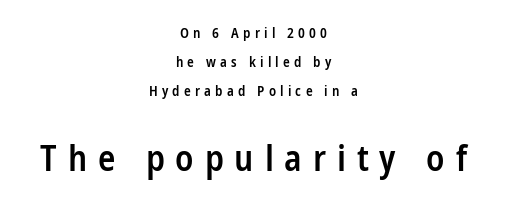
The image shows 36 px semibold, condensed sans-serif type, upright; set centered, loose line spacing (2.06x), unusually wide letter spacing (+0.3 em), not underlined; the second (bottom) block is 2.57x larger; low stroke contrast and a medium x-height.
